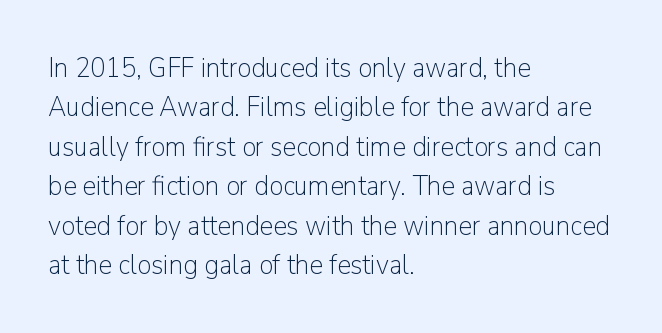
Do the characters align in a grid? No, the font is proportional. Unmarked baselines from the first word to the last. The face looks like a standard text weight, possibly lighter. Does the copy run flush right? No — it runs flush left.
